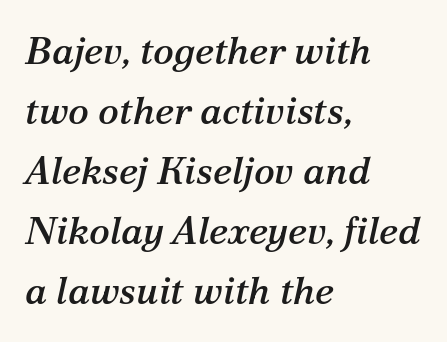
Q: Is the text italic (slanted)? A: Yes, it leans right by about 12 degrees.
Q: Is the typeface a serif or a sans-serif typeface? A: Serif.
Q: Is the text underlined? A: No.
Q: How is the paragraph aligned? A: Left-aligned.
Q: Is the spacing between letters normal or unusually wide? A: Normal.
Q: Is the spacing between lines tight, normal or loose? A: Normal.
Q: Width (condensed, normal, or wide)? A: Normal.
Q: Stroke contrast? A: Medium.
Q: x-height? A: Medium.
Q: Monospaced? A: No.
